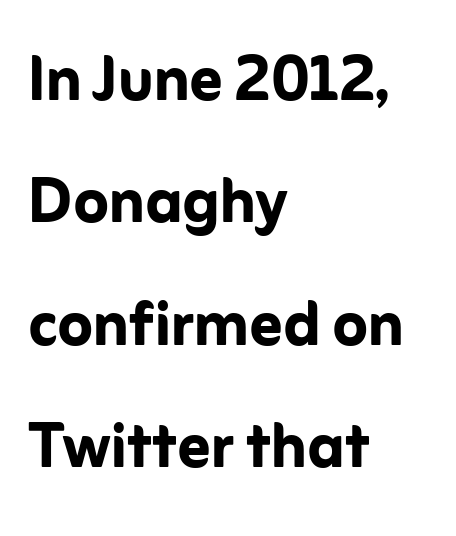
Q: Is the text bold? A: Yes.
Q: Is the text italic (slanted)? A: No, it is upright.
Q: Is the typeface a serif or a sans-serif typeface? A: Sans-serif.
Q: Is the text underlined? A: No.
Q: How is the paragraph aligned? A: Left-aligned.
Q: Is the spacing between letters normal or unusually wide? A: Normal.
Q: Is the spacing between lines tight, normal or loose? A: Normal.
Q: Width (condensed, normal, or wide)? A: Normal.
Q: Stroke contrast? A: Low.
Q: x-height? A: Medium.
Q: Monospaced? A: No.
